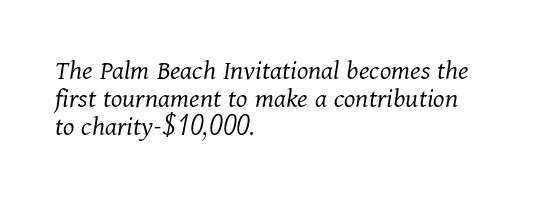
The image shows 29 px light serif type, italic (leaning right); set left-aligned, tight line spacing (0.97x), normal letter spacing, not underlined; medium stroke contrast and a medium x-height.
